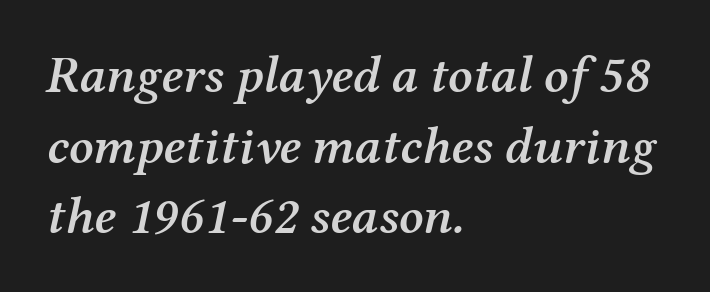
{"serif": "yes", "italic": "yes", "lean": "right", "slant_degrees": 12, "bold": "semi", "weight": "semibold", "width": "normal", "stroke_contrast": "medium", "x_height": "medium", "monospaced": "no", "underline": "no", "align": "left", "line_spacing": "normal", "line_spacing_ratio": 1.36, "letter_spacing": "normal", "letter_spacing_em": 0.0, "glyph_px": 52}
